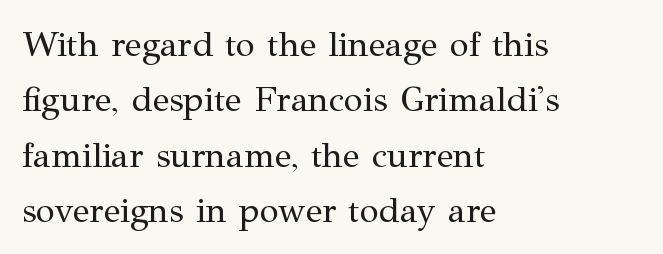
Only glyphs here, with clear space below each row. Standard letterfit; no display-style spreading of the glyphs. Each stroke keeps to a modest, everyday thickness or less. Honestly, the row spacing looks completely unremarkable.
